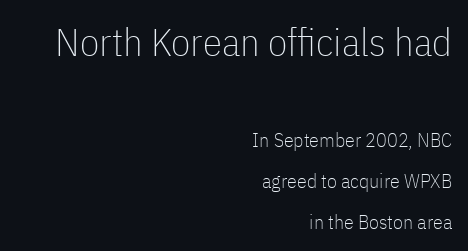
The typesetting does not lean heavy: it is not bold. Rows of type keep a wide berth in the vertical direction. Compare the two chunks: the upper has the greater cap height. Nothing unusual about the tracking: characters are spaced as the font intends. Posture: vertical. Decoration check: the copy has no underline.
